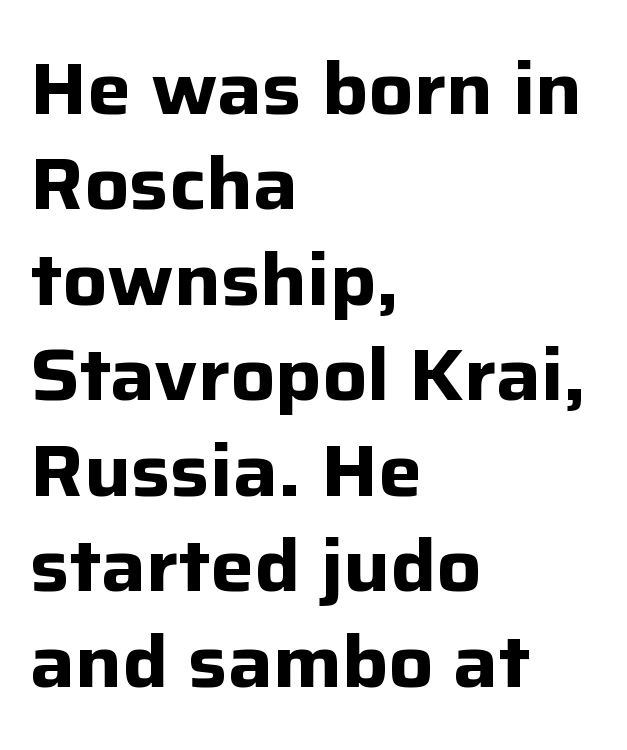
The image shows 74 px bold sans-serif type, upright; set left-aligned, normal line spacing (1.29x), normal letter spacing, not underlined; low stroke contrast and a medium x-height.
